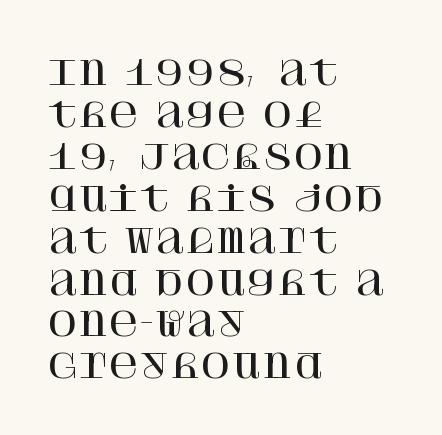
The image shows 33 px serif type, upright; set left-aligned, normal line spacing (1.27x), normal letter spacing, not underlined; high stroke contrast and a large x-height.
